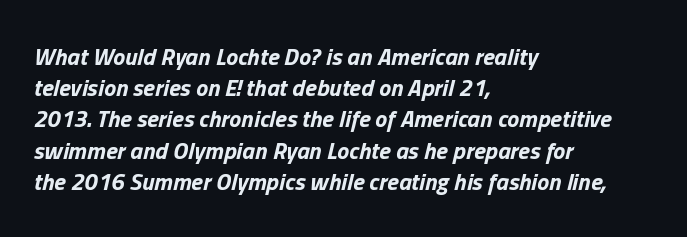
How are the letters spaced? Ordinarily, with no added tracking. Thick stems and heavy bowls — unmistakably bold. Clear beneath every line of the passage. If you drew a ruler down the left edge, every line would touch it. Slant detected: the letters are inclined. The passage shown stacks its lines at a standard gap.
